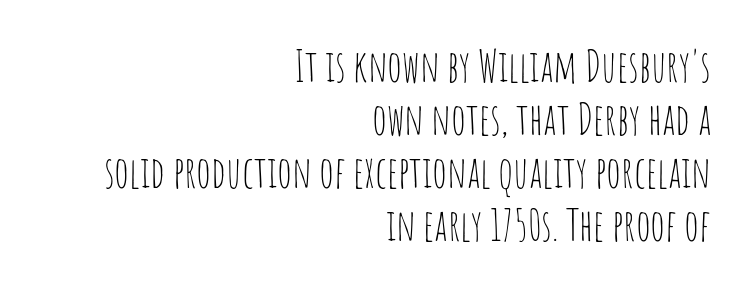
{"serif": "no", "italic": "no", "bold": "no", "weight": "thin", "width": "condensed", "stroke_contrast": "low", "x_height": "large", "monospaced": "no", "underline": "no", "align": "right", "line_spacing_ratio": 1.23, "letter_spacing": "normal", "letter_spacing_em": 0.0, "glyph_px": 43}
